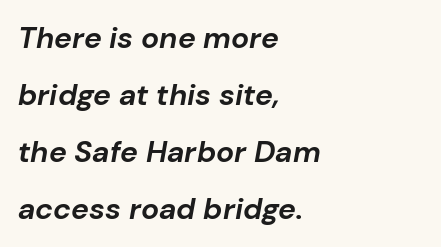
Q: Is the text bold? A: Yes.
Q: Is the text italic (slanted)? A: Yes, it leans right by about 10 degrees.
Q: Is the text underlined? A: No.
Q: How is the paragraph aligned? A: Left-aligned.
Q: Is the spacing between letters normal or unusually wide? A: Normal.
Q: Is the spacing between lines tight, normal or loose? A: Loose.
Q: Width (condensed, normal, or wide)? A: Normal.
Q: Stroke contrast? A: Low.
Q: x-height? A: Medium.
Q: Monospaced? A: No.
